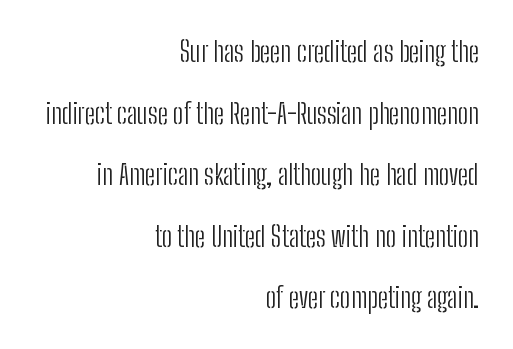
Q: Is the text bold? A: No.
Q: Is the text italic (slanted)? A: No, it is upright.
Q: Is the typeface a serif or a sans-serif typeface? A: Sans-serif.
Q: Is the text underlined? A: No.
Q: How is the paragraph aligned? A: Right-aligned.
Q: Is the spacing between letters normal or unusually wide? A: Normal.
Q: Is the spacing between lines tight, normal or loose? A: Loose.
Q: Width (condensed, normal, or wide)? A: Condensed.
Q: Stroke contrast? A: Low.
Q: x-height? A: Medium.
Q: Monospaced? A: No.
